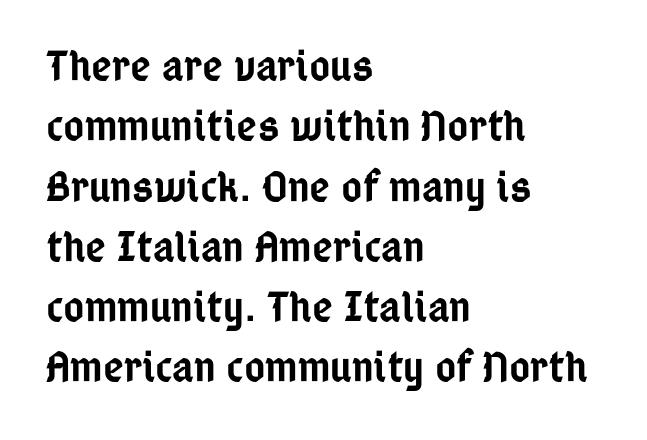
The specimen omits any rule beneath the text block's lines. No extra tracking has been applied to these lines. Semibold letterforms, between regular and bold. Does the lettering tilt? It doesn't — this is upright.
